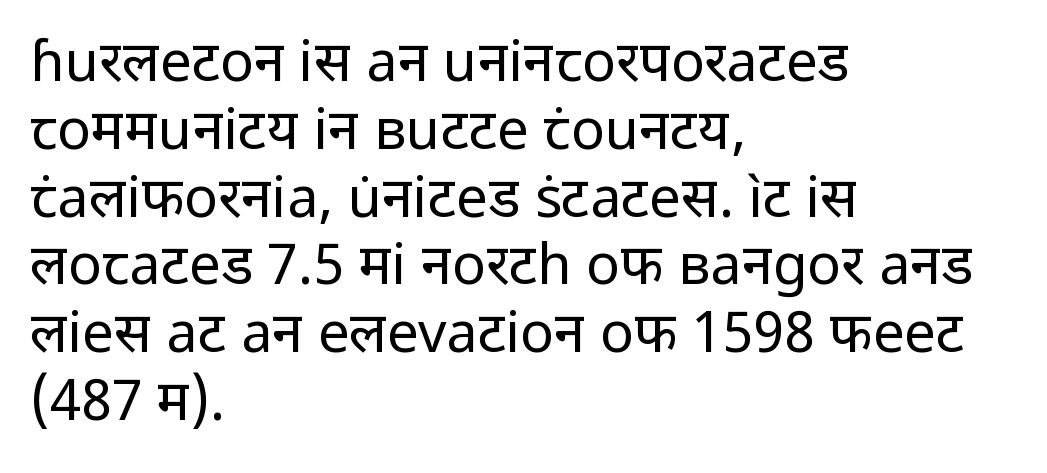
The image shows 56 px regular-weight sans-serif type, upright; set left-aligned, line spacing 1.21x, normal letter spacing, not underlined; low stroke contrast and a medium x-height.
